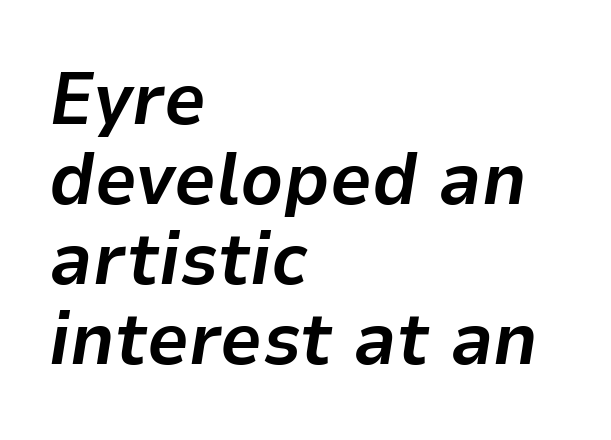
Q: Is the text bold? A: Yes.
Q: Is the text italic (slanted)? A: Yes, it leans right by about 9 degrees.
Q: Is the text underlined? A: No.
Q: How is the paragraph aligned? A: Left-aligned.
Q: Is the spacing between letters normal or unusually wide? A: Normal.
Q: Is the spacing between lines tight, normal or loose? A: Tight.
Q: Width (condensed, normal, or wide)? A: Normal.
Q: Stroke contrast? A: Low.
Q: x-height? A: Medium.
Q: Monospaced? A: No.
